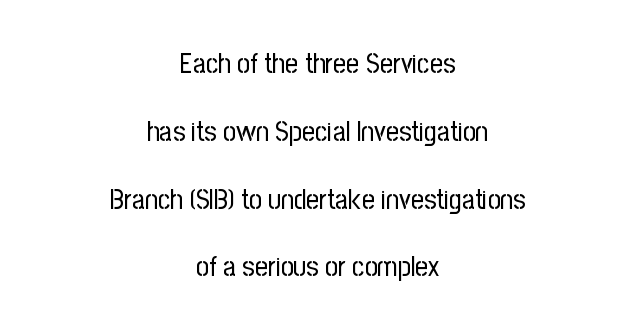
Q: Is the text bold? A: No.
Q: Is the text italic (slanted)? A: No, it is upright.
Q: Is the typeface a serif or a sans-serif typeface? A: Sans-serif.
Q: Is the text underlined? A: No.
Q: How is the paragraph aligned? A: Centered.
Q: Is the spacing between letters normal or unusually wide? A: Normal.
Q: Is the spacing between lines tight, normal or loose? A: Loose.
Q: Width (condensed, normal, or wide)? A: Condensed.
Q: Stroke contrast? A: Low.
Q: x-height? A: Medium.
Q: Monospaced? A: No.
